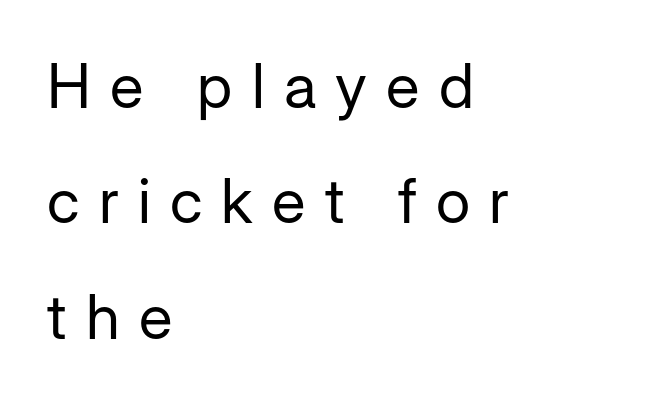
Words appear elongated and porous because spacing is wide. The strokes are not fattened; the text isn't bold. The face used here is a sans, in the tradition of grotesques and geometrics. The passage shown is typed in a proportional face where columns would drift.
